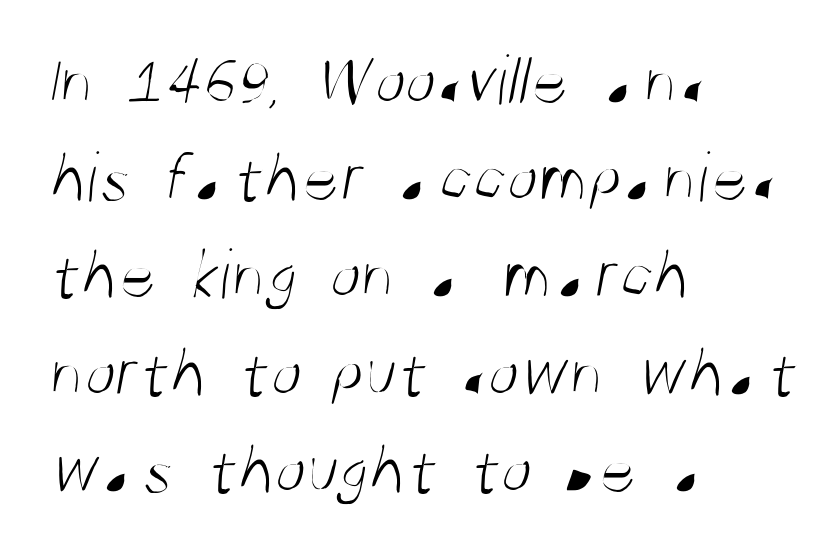
The image shows 72 px light, condensed sans-serif type; set left-aligned, normal line spacing (1.35x), normal letter spacing, not underlined; medium stroke contrast and a large x-height.
